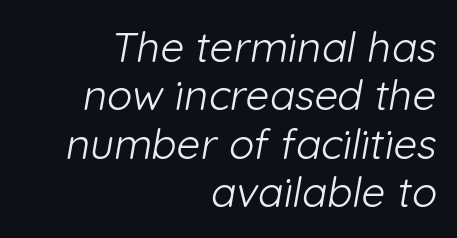
The face used here is a sans, in the tradition of grotesques and geometrics. A light-to-regular cut is what we see here. The rendering uses natural spacing where letterforms have individual widths. How are the letters spaced? Ordinarily, with no added tracking.
